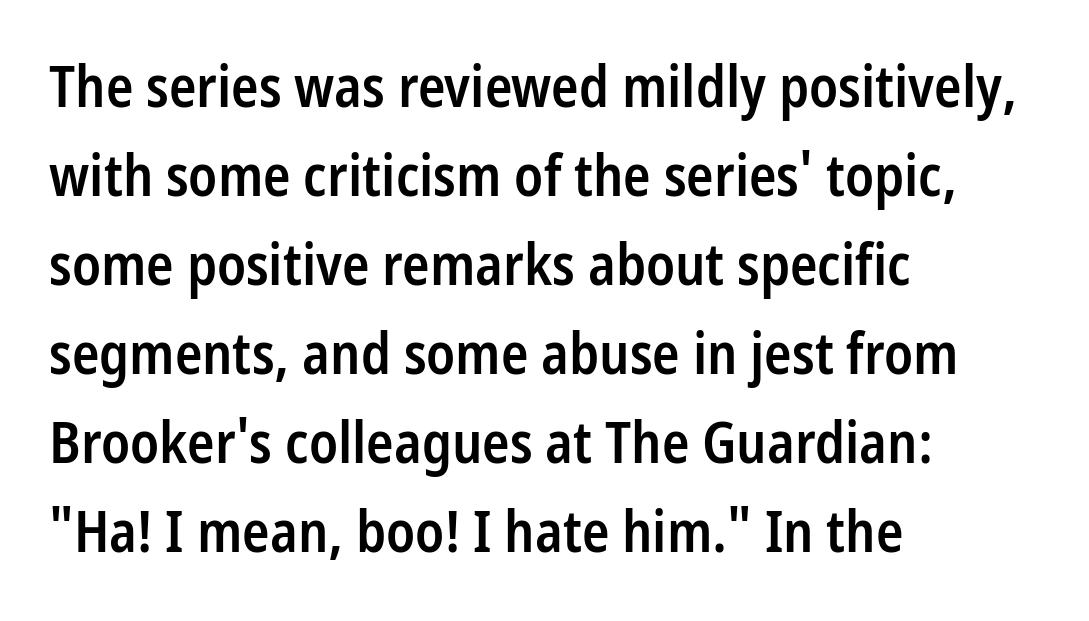
A typesetter would call this zero additional tracking. Alignment: flush left. Honestly, the row spacing looks completely unremarkable. This is the regular roman posture of the typeface. Unlike a traditional serif, this face leaves its strokes unadorned.
